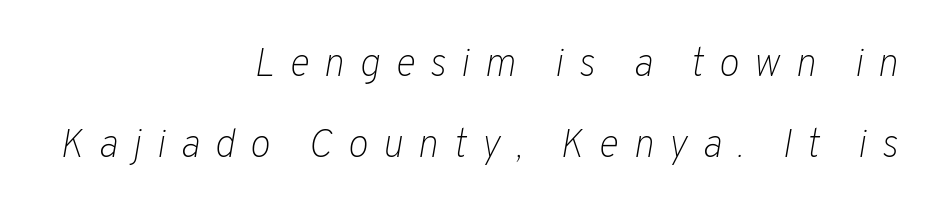
Q: Is the text bold? A: No.
Q: Is the text italic (slanted)? A: Yes, it leans right by about 10 degrees.
Q: Is the text underlined? A: No.
Q: How is the paragraph aligned? A: Right-aligned.
Q: Is the spacing between letters normal or unusually wide? A: Unusually wide.
Q: Is the spacing between lines tight, normal or loose? A: Loose.
Q: Width (condensed, normal, or wide)? A: Normal.
Q: Stroke contrast? A: Low.
Q: x-height? A: Medium.
Q: Monospaced? A: No.
